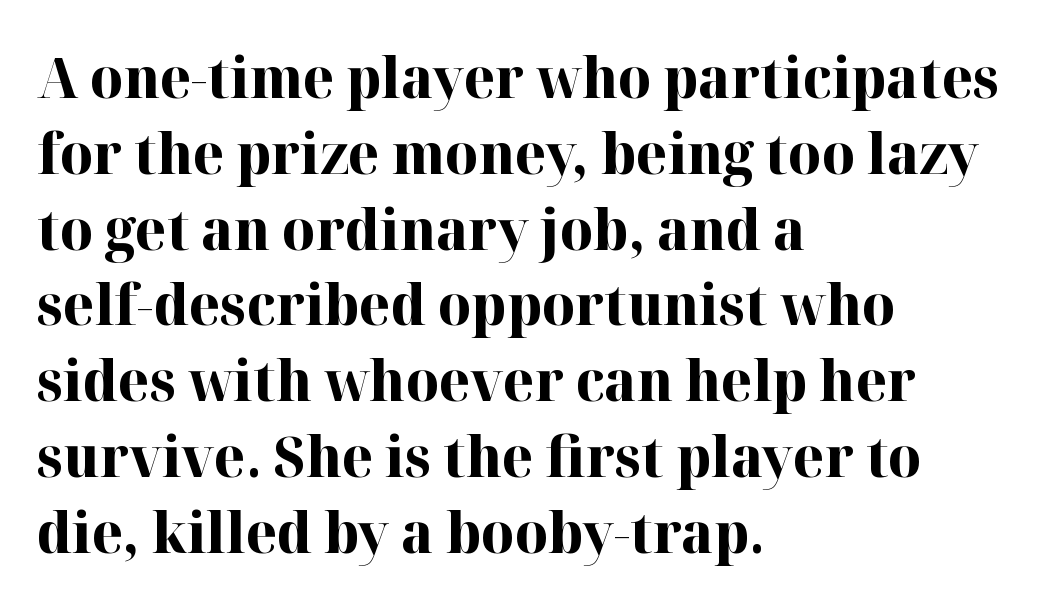
Q: Is the text bold? A: Yes.
Q: Is the text italic (slanted)? A: No, it is upright.
Q: Is the typeface a serif or a sans-serif typeface? A: Serif.
Q: Is the text underlined? A: No.
Q: How is the paragraph aligned? A: Left-aligned.
Q: Is the spacing between letters normal or unusually wide? A: Normal.
Q: Is the spacing between lines tight, normal or loose? A: Normal.
Q: Width (condensed, normal, or wide)? A: Normal.
Q: Stroke contrast? A: High.
Q: x-height? A: Medium.
Q: Monospaced? A: No.
